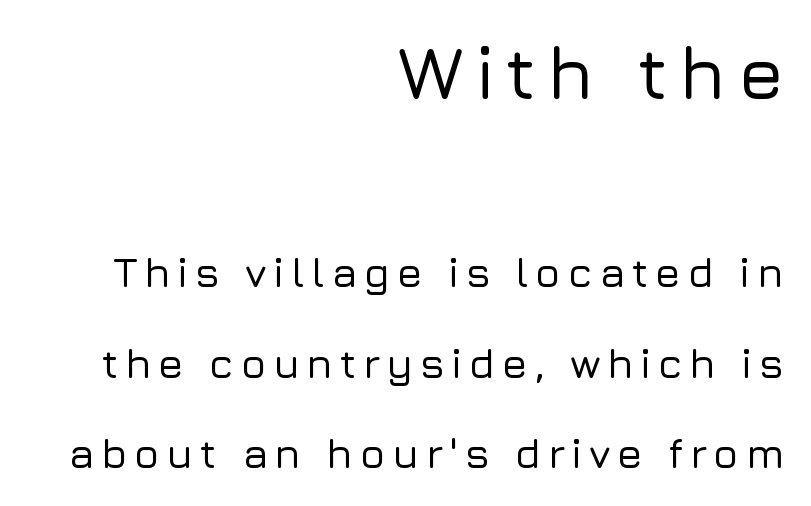
{"serif": "no", "italic": "no", "width": "normal", "stroke_contrast": "low", "x_height": "medium", "monospaced": "no", "underline": "no", "align": "right", "line_spacing": "loose", "line_spacing_ratio": 2.16, "larger_block": "first", "size_ratio": 1.76, "glyph_px": 74}
